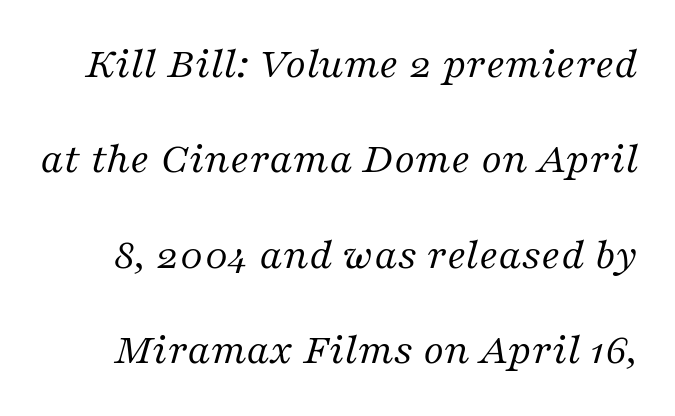
{"serif": "yes", "italic": "yes", "lean": "right", "slant_degrees": 16, "bold": "no", "weight": "regular", "width": "normal", "stroke_contrast": "medium", "x_height": "medium", "monospaced": "no", "underline": "no", "line_spacing": "loose", "line_spacing_ratio": 2.12, "letter_spacing": "normal", "letter_spacing_em": 0.0, "glyph_px": 45}
